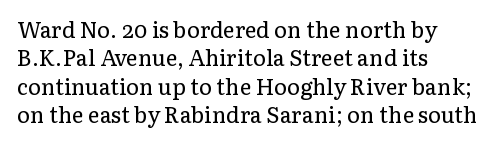
Rule under the text: the space is simply empty. Honestly, the letter spacing is just normal — you wouldn't notice it. The font's upright variant was chosen for this text. The strokes are not fattened; the text isn't bold. Layout note: lines flush left. The designer left line spacing at the default.
